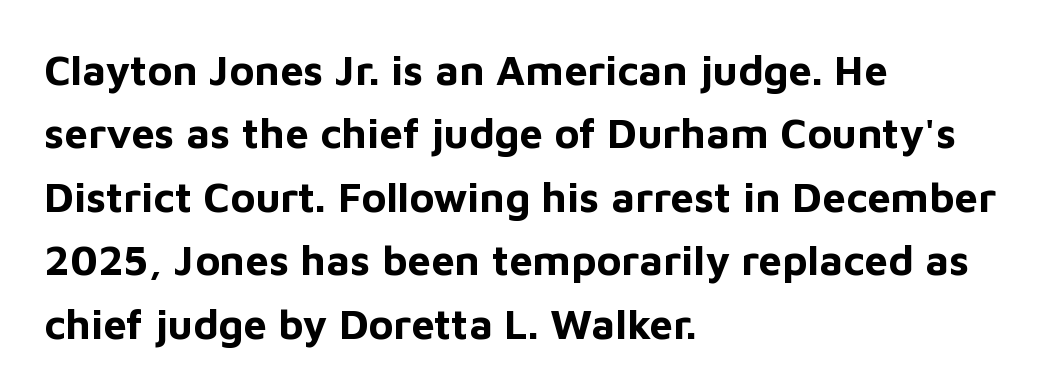
Pretty heavy lettering here — definitely bold. Leading: standard. The compositor pushed each line to the left boundary. Italic? Not at all — the glyphs are vertical. A typesetter would label this face a sans.
